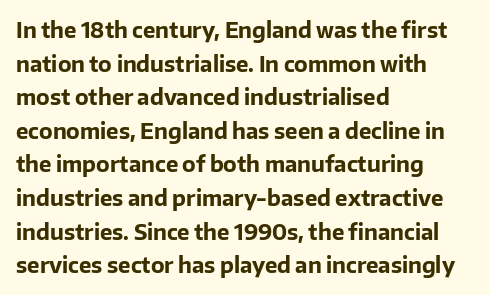
The image shows 21 px bold type, upright; set left-aligned, normal line spacing (1.6x), normal letter spacing, not underlined.
